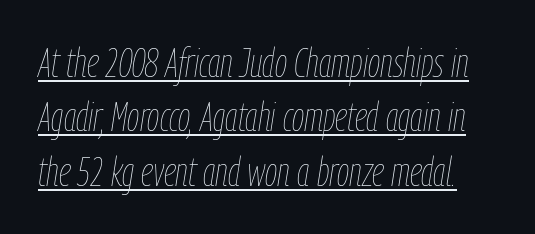
Q: Is the text bold? A: No.
Q: Is the text italic (slanted)? A: Yes, it leans right by about 9 degrees.
Q: Is the text underlined? A: Yes.
Q: Is the spacing between letters normal or unusually wide? A: Normal.
Q: Is the spacing between lines tight, normal or loose? A: Normal.
Q: Width (condensed, normal, or wide)? A: Condensed.
Q: Stroke contrast? A: Low.
Q: x-height? A: Medium.
Q: Monospaced? A: No.
